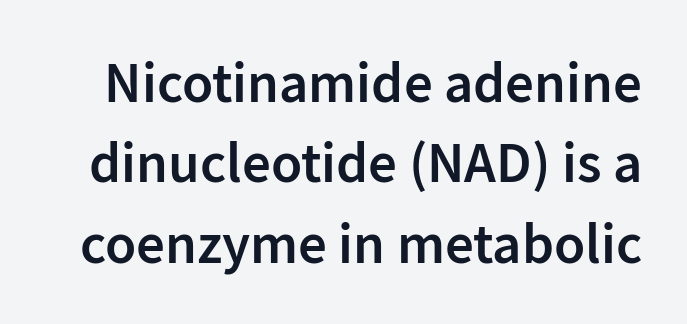
{"serif": "no", "italic": "no", "bold": "semi", "weight": "semibold", "width": "normal", "stroke_contrast": "low", "x_height": "medium", "monospaced": "no", "underline": "no", "line_spacing": "normal", "line_spacing_ratio": 1.41, "letter_spacing": "normal", "letter_spacing_em": 0.0, "glyph_px": 57}
